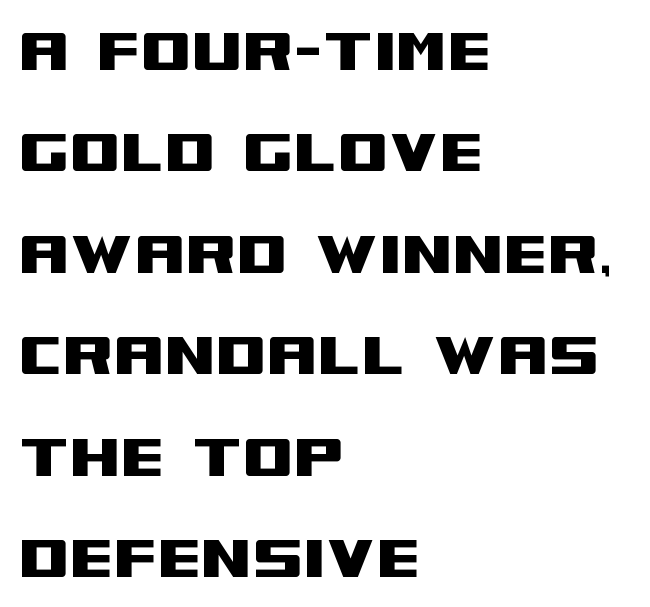
The image shows 73 px wide sans-serif type, upright; set left-aligned, normal line spacing (1.39x), normal letter spacing, not underlined; medium stroke contrast and a large x-height.
